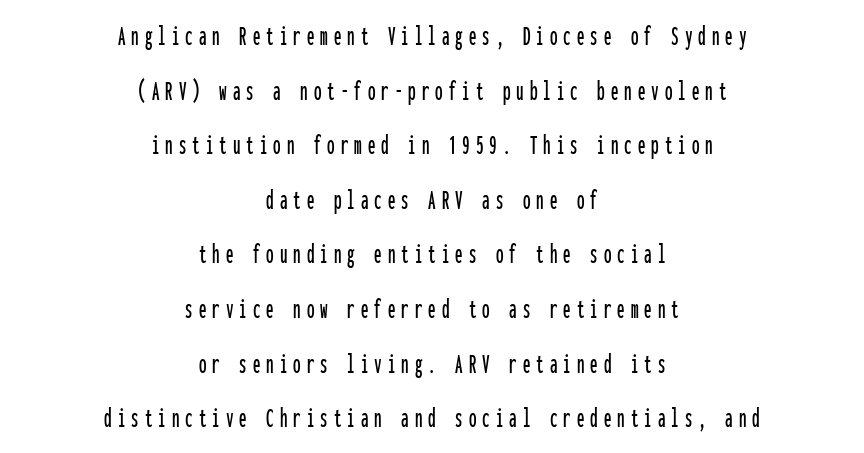
{"serif": "no", "italic": "no", "width": "condensed", "stroke_contrast": "low", "x_height": "medium", "monospaced": "yes", "underline": "no", "align": "center", "line_spacing_ratio": 1.82, "letter_spacing": "wide", "letter_spacing_em": 0.2, "glyph_px": 30}
